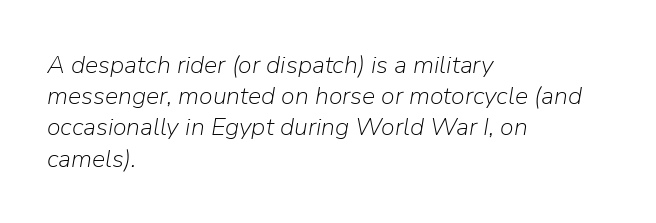
{"italic": "yes", "lean": "right", "slant_degrees": 9, "bold": "no", "underline": "no", "align": "left", "line_spacing": "normal", "line_spacing_ratio": 1.25, "letter_spacing": "normal", "letter_spacing_em": 0.0, "glyph_px": 25}
